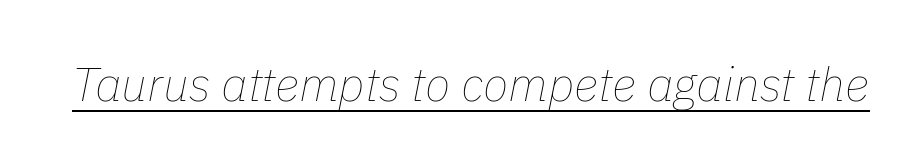
The image shows 47 px thin type, italic (leaning right); set normal letter spacing, underlined; low stroke contrast and a medium x-height.
